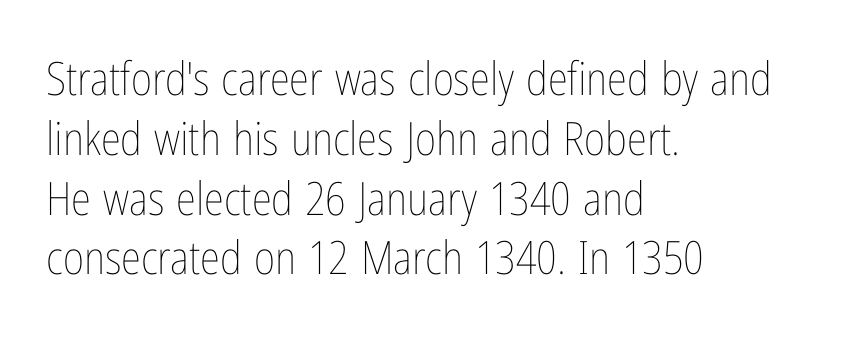
Unlike italic type, these characters show no tilt at all. Spacing verdict: proportional, widths tailored to each character. This block has exactly the height ordinary leading produces. The letters look calm and open, with moderate or lighter stems. Which margin do the lines hug? The left one — the right edge is uneven. Letters rest on an invisible, unmarked baseline.
